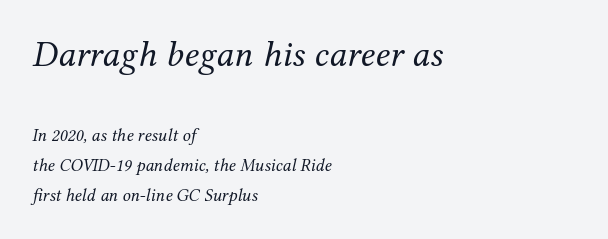
Q: Is the text bold? A: No.
Q: Is the text italic (slanted)? A: Yes, it leans right by about 12 degrees.
Q: Is the typeface a serif or a sans-serif typeface? A: Serif.
Q: Is the text underlined? A: No.
Q: How is the paragraph aligned? A: Left-aligned.
Q: Is the spacing between letters normal or unusually wide? A: Normal.
Q: Is the spacing between lines tight, normal or loose? A: Normal.
Q: Which block of text is set in a larger size, the first (top) or the second (bottom)? A: The first (top) one.
Q: Width (condensed, normal, or wide)? A: Normal.
Q: Stroke contrast? A: Medium.
Q: x-height? A: Medium.
Q: Monospaced? A: No.
